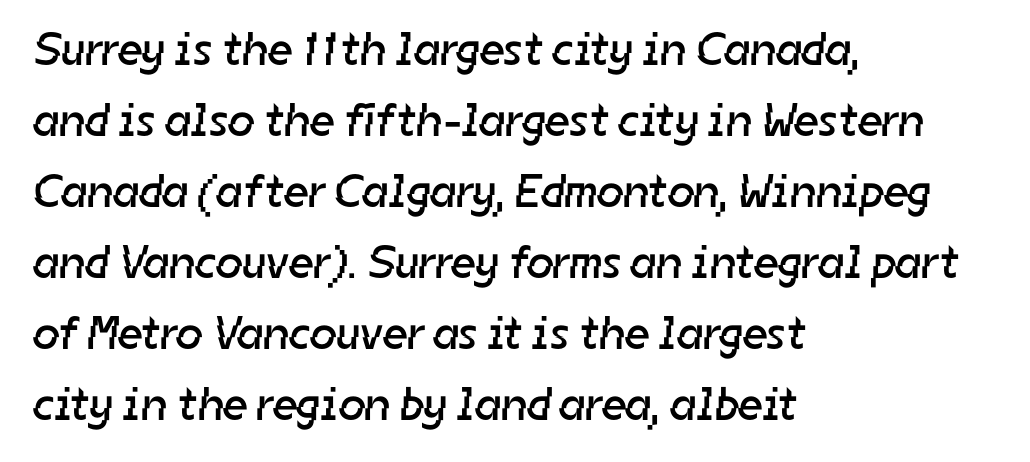
Descender tails drop into unmarked territory. The block of text has a typical density, with ordinary space between rows. Are there feet on the stems? There aren't — it's a sans. Short and long lines alike share a common starting point at left.
